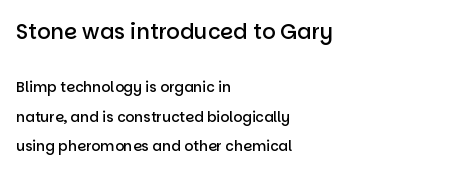
Scale decreases going downward across the two blocks. Is the letter spacing exaggerated? No — it looks like the ordinary default. The gap between lines stays unmarked. Caption: semibold face, moderately heavy strokes. The rendering anchors every line to the left-hand side. The letters stand straight up with perfectly vertical stems.
